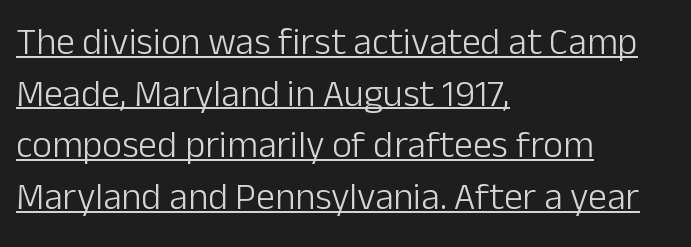
{"serif": "no", "italic": "no", "bold": "no", "weight": "light", "width": "normal", "stroke_contrast": "low", "x_height": "medium", "monospaced": "no", "underline": "yes", "align": "left", "line_spacing": "normal", "line_spacing_ratio": 1.36, "letter_spacing": "normal", "letter_spacing_em": 0.0, "glyph_px": 38}
